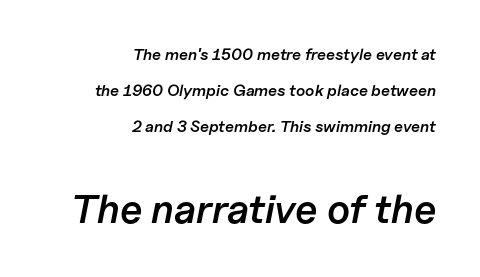
{"italic": "yes", "lean": "right", "slant_degrees": 11, "bold": "semi", "weight": "semibold", "width": "normal", "stroke_contrast": "low", "x_height": "medium", "monospaced": "no", "underline": "no", "align": "right", "line_spacing": "loose", "line_spacing_ratio": 2.24, "letter_spacing": "normal", "letter_spacing_em": 0.0, "larger_block": "second", "size_ratio": 2.5, "glyph_px": 40}
